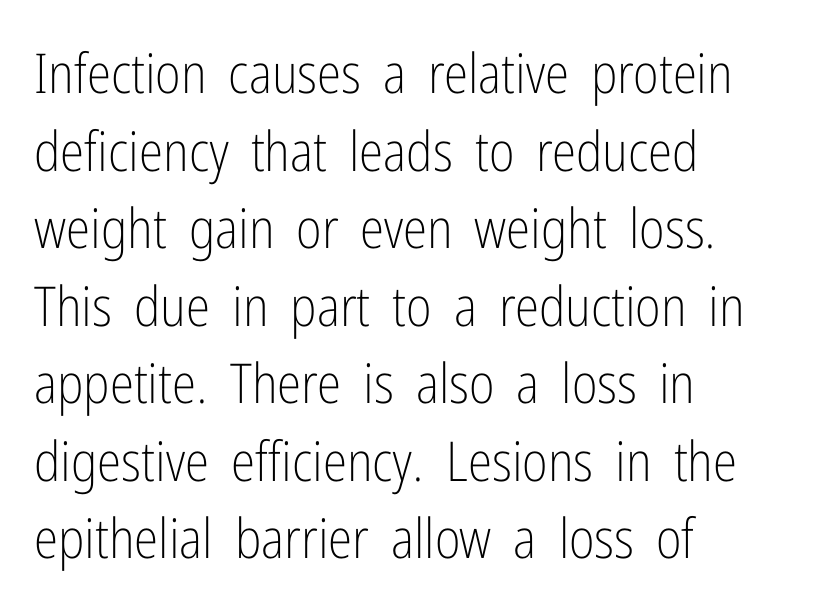
Honestly, the row spacing looks completely unremarkable. Varying glyph widths throughout — classic text-font behaviour. The face used here is rendered with its standard letterfit. A light-to-regular cut is what we see here. The type family on display is of the sans-serif kind. The lines are quadded left.
